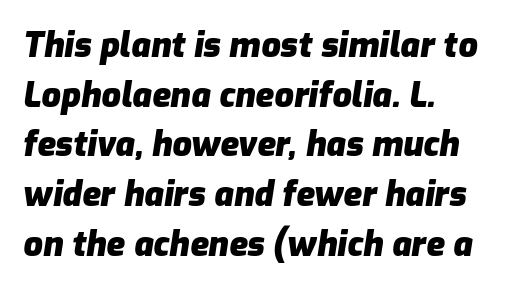
{"italic": "yes", "lean": "right", "slant_degrees": 9, "bold": "yes", "weight": "heavy", "width": "normal", "stroke_contrast": "low", "x_height": "medium", "monospaced": "no", "underline": "no", "align": "left", "line_spacing": "normal", "line_spacing_ratio": 1.46, "letter_spacing": "normal", "letter_spacing_em": 0.0, "glyph_px": 34}
